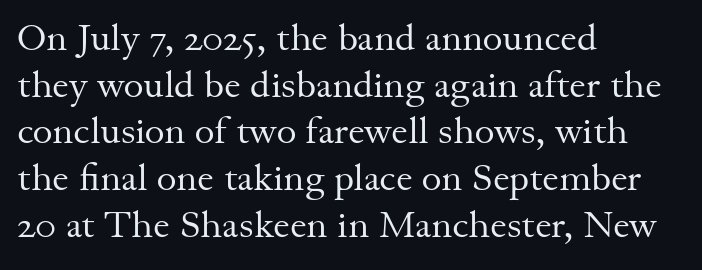
{"serif": "yes", "italic": "no", "bold": "no", "weight": "regular", "width": "normal", "stroke_contrast": "medium", "x_height": "small", "monospaced": "no", "underline": "no", "align": "left", "line_spacing_ratio": 1.23, "letter_spacing": "normal", "letter_spacing_em": 0.0, "glyph_px": 38}
